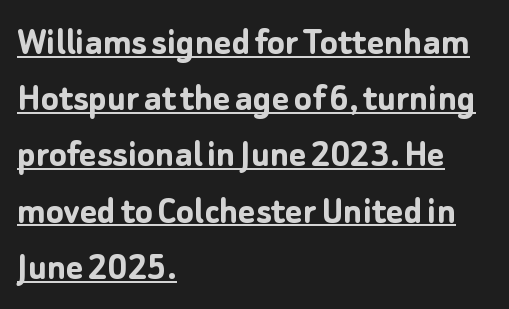
The face used here is proportionally spaced, like ordinary book or web type. This is the regular roman posture of the typeface. The glyphs have the mass of a bold cut. Does extra space separate the letters? No, they use regular spacing.
